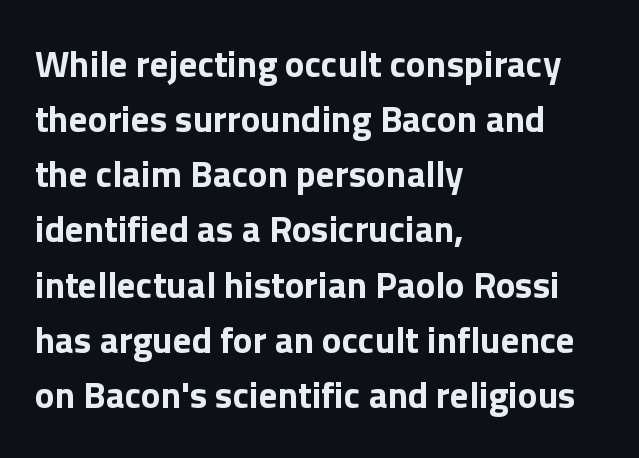
Q: Is the text bold? A: Yes.
Q: Is the text italic (slanted)? A: No, it is upright.
Q: Is the typeface a serif or a sans-serif typeface? A: Sans-serif.
Q: Is the text underlined? A: No.
Q: How is the paragraph aligned? A: Left-aligned.
Q: Is the spacing between letters normal or unusually wide? A: Normal.
Q: Is the spacing between lines tight, normal or loose? A: Normal.
Q: Width (condensed, normal, or wide)? A: Normal.
Q: x-height? A: Medium.
Q: Monospaced? A: No.
